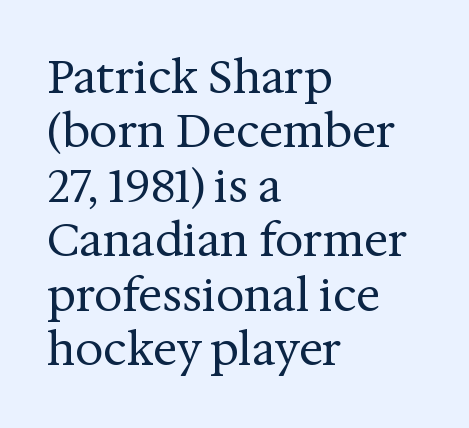
{"serif": "yes", "italic": "no", "bold": "no", "weight": "regular", "width": "normal", "stroke_contrast": "medium", "x_height": "medium", "monospaced": "no", "underline": "no", "align": "left", "line_spacing_ratio": 1.21, "letter_spacing": "normal", "letter_spacing_em": 0.0, "glyph_px": 45}
